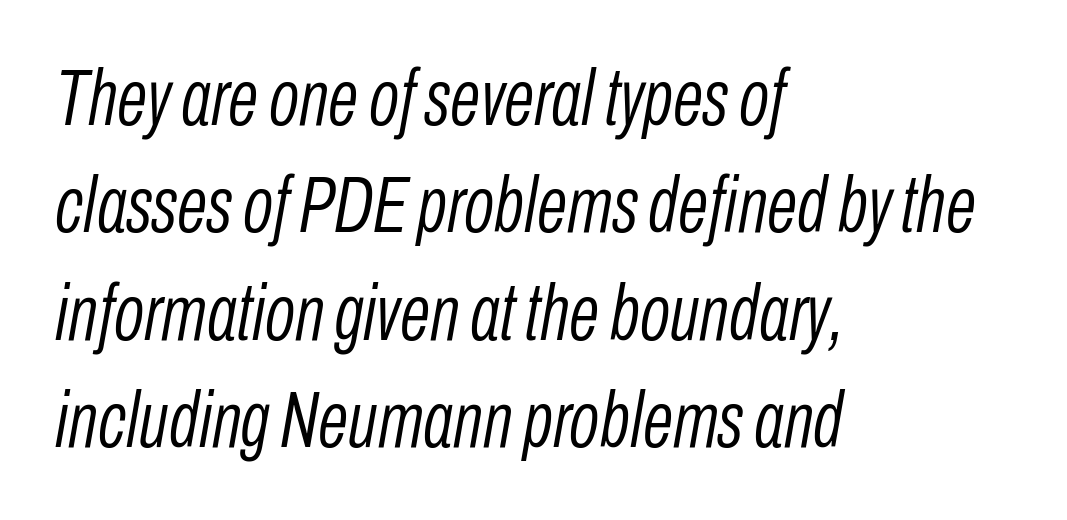
Rendered with sloped, italic letterforms. Descender tails drop into unmarked territory. The line-height multiplier appears to be the usual default. There is no visible air inserted between adjacent glyphs. The text block is weighted toward the left margin, trailing off unevenly rightward. A typesetter would call this proportional, since set widths differ per character.
